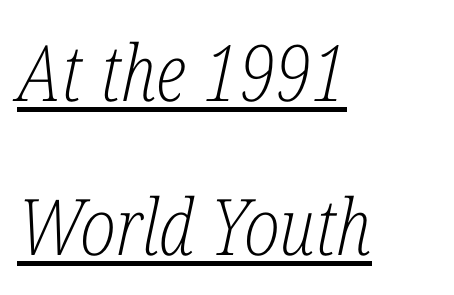
The image shows 78 px light, condensed serif type, italic (leaning right); set left-aligned, loose line spacing (1.97x), normal letter spacing, underlined; low stroke contrast and a medium x-height.
